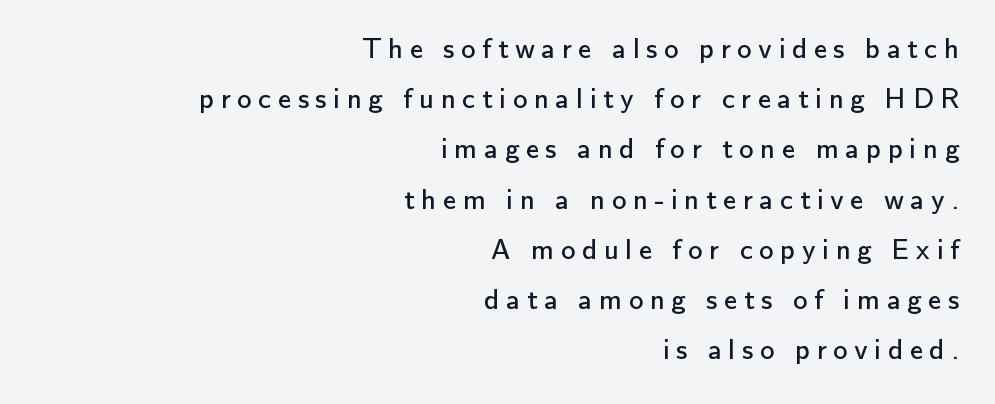
The image shows 29 px regular-weight sans-serif type, upright; set right-aligned, line spacing 1.73x, unusually wide letter spacing (+0.23 em), not underlined; low stroke contrast and a small x-height.
